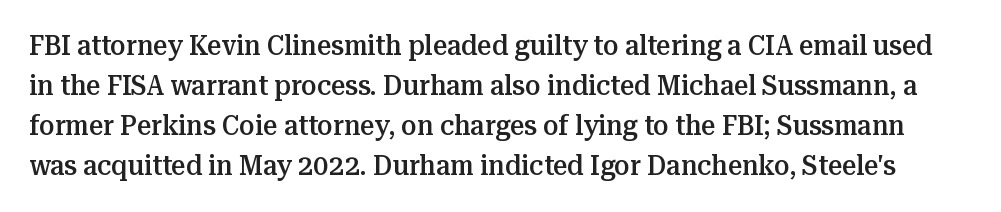
The image shows 28 px semibold serif type, upright; set normal line spacing (1.43x), normal letter spacing, not underlined; medium stroke contrast and a medium x-height.
